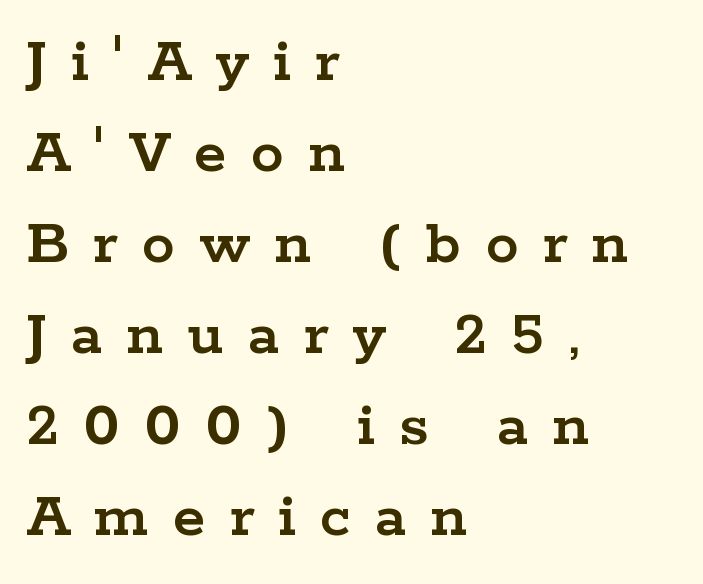
{"serif": "yes", "italic": "no", "width": "wide", "stroke_contrast": "low", "x_height": "medium", "monospaced": "no", "underline": "no", "align": "left", "line_spacing": "normal", "line_spacing_ratio": 1.38, "letter_spacing": "wide", "letter_spacing_em": 0.37, "glyph_px": 66}
